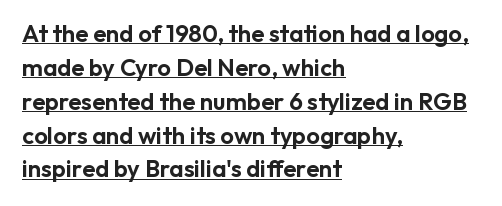
Q: Is the text italic (slanted)? A: No, it is upright.
Q: Is the text underlined? A: Yes.
Q: How is the paragraph aligned? A: Left-aligned.
Q: Is the spacing between letters normal or unusually wide? A: Normal.
Q: Is the spacing between lines tight, normal or loose? A: Normal.
